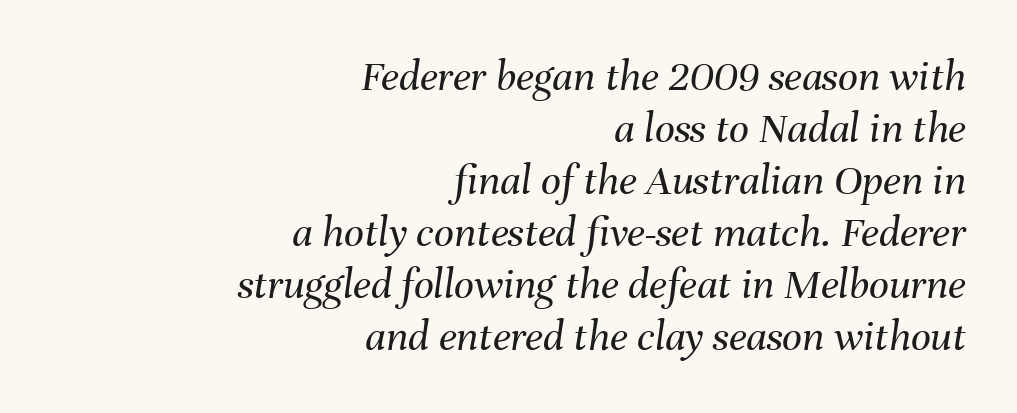
Q: Is the text bold? A: No.
Q: Is the text italic (slanted)? A: Yes, it leans right by about 8 degrees.
Q: Is the text underlined? A: No.
Q: How is the paragraph aligned? A: Right-aligned.
Q: Is the spacing between letters normal or unusually wide? A: Normal.
Q: Width (condensed, normal, or wide)? A: Normal.
Q: Stroke contrast? A: Medium.
Q: x-height? A: Medium.
Q: Monospaced? A: No.
